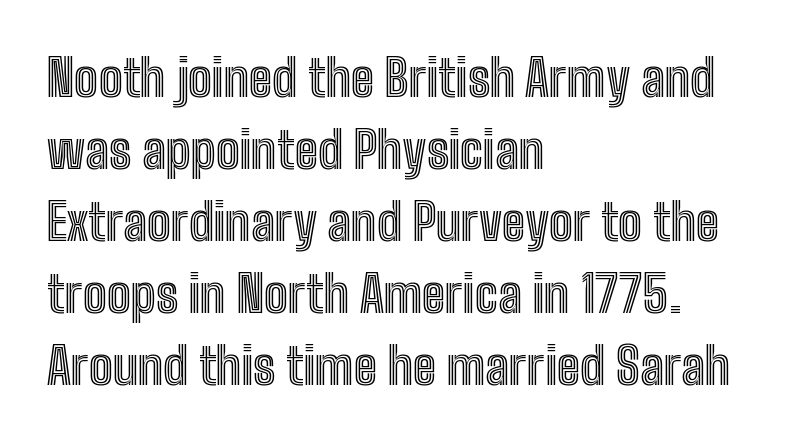
A typesetter would call this zero additional tracking. Honestly, there is no underline to notice here at all. Short and long lines alike share a common starting point at left. Quick note: not italic, upright. Character widths vary here, with narrow letters taking less room than wide ones.
